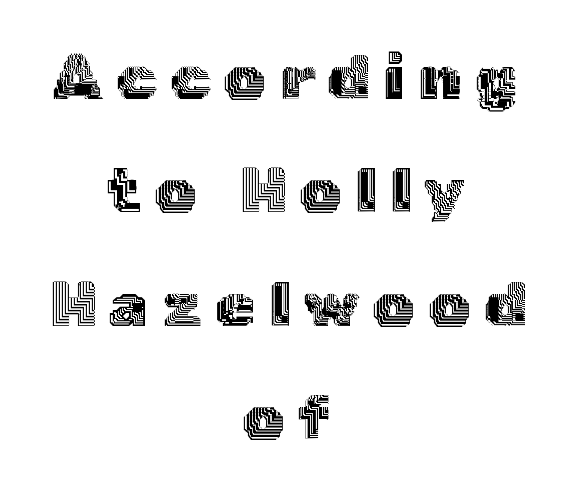
The image shows 64 px text type, upright; set centered, line spacing 1.77x, unusually wide letter spacing (+0.22 em), not underlined; a medium x-height.
